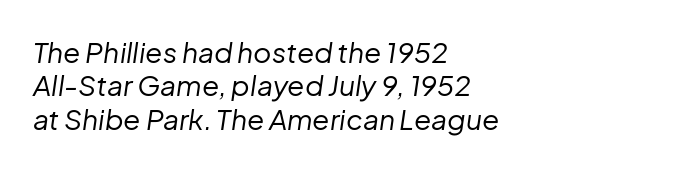
{"italic": "yes", "lean": "right", "slant_degrees": 8, "bold": "no", "weight": "regular", "width": "normal", "stroke_contrast": "low", "x_height": "medium", "monospaced": "no", "underline": "no", "align": "left", "line_spacing_ratio": 1.19, "letter_spacing": "normal", "letter_spacing_em": 0.0, "glyph_px": 28}
